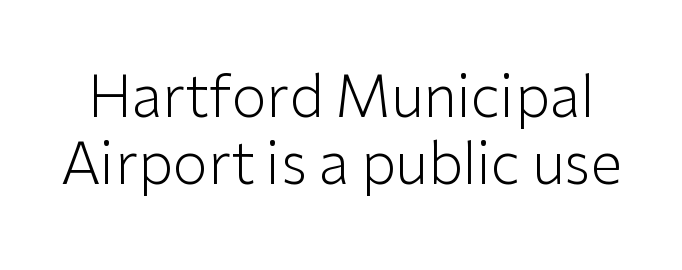
Q: Is the text bold? A: No.
Q: Is the text italic (slanted)? A: No, it is upright.
Q: Is the typeface a serif or a sans-serif typeface? A: Sans-serif.
Q: Is the text underlined? A: No.
Q: Is the spacing between letters normal or unusually wide? A: Normal.
Q: Width (condensed, normal, or wide)? A: Normal.
Q: Stroke contrast? A: Low.
Q: x-height? A: Medium.
Q: Monospaced? A: No.
